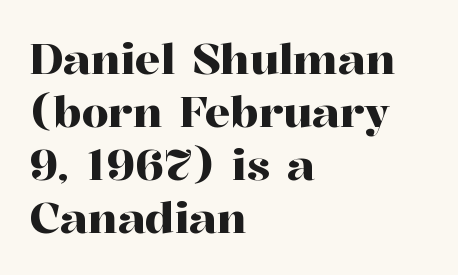
The image shows 43 px serif type, upright; set left-aligned, line spacing 1.23x, normal letter spacing, not underlined; high stroke contrast and a medium x-height.
